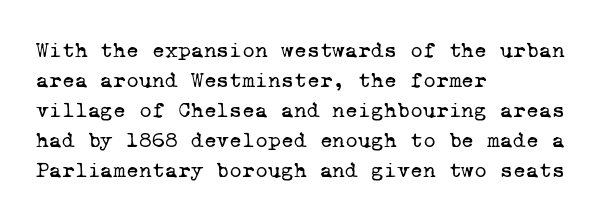
Observe the ordinary spacing: letters are neighbours, not strangers. Reading down the block, your eye returns to a fixed left position each line. Summary of weight: not heavy and not bold. Clear beneath every line of the passage. A normal amount of white space separates one row of letters from the next.
